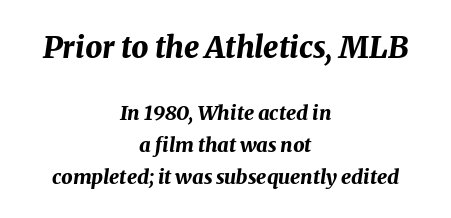
The image shows 30 px bold type, italic (leaning right); set centered, normal line spacing (1.6x), normal letter spacing, not underlined; the first (top) block is 1.5x larger; medium stroke contrast and a medium x-height.
